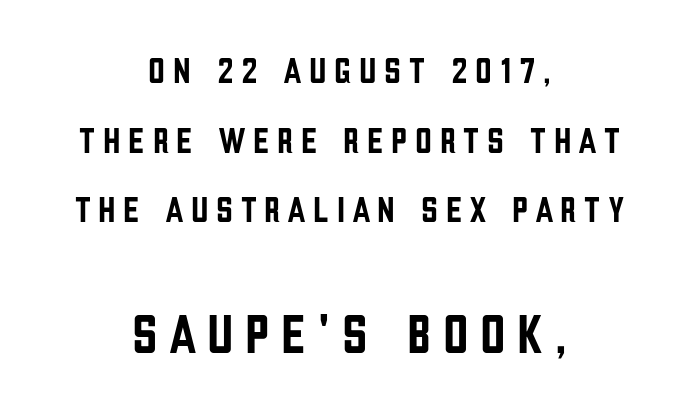
Which margin do the lines hug? Neither — every line sits in the middle. The later block is typeset at a bigger size than the earlier block. The horizontal fit of the characters is loose and conspicuously gappy. The type sits square on the baseline with zero lean. The font family rendered here belongs to the sans-serif group. Quick note: underline off.
